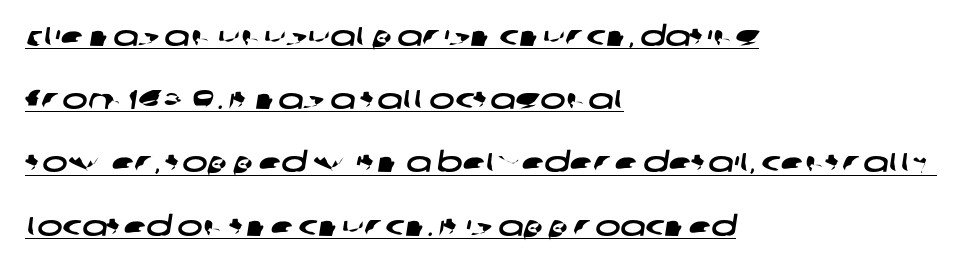
The image shows 27 px text type; set left-aligned, loose line spacing (2.34x), normal letter spacing, underlined.
